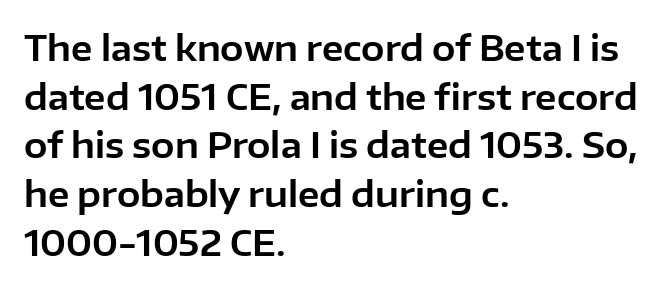
{"serif": "no", "italic": "no", "width": "normal", "stroke_contrast": "low", "x_height": "medium", "monospaced": "no", "underline": "no", "align": "left", "line_spacing": "normal", "line_spacing_ratio": 1.39, "letter_spacing": "normal", "letter_spacing_em": 0.0, "glyph_px": 35}
